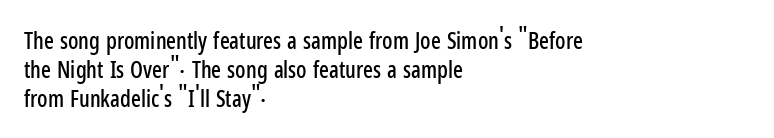
Posture: straight, roman, zero tilt. The passage shown is not underscored anywhere. The rendering anchors every line to the left-hand side. The gaps between neighbouring characters are ordinary and unremarkable.
